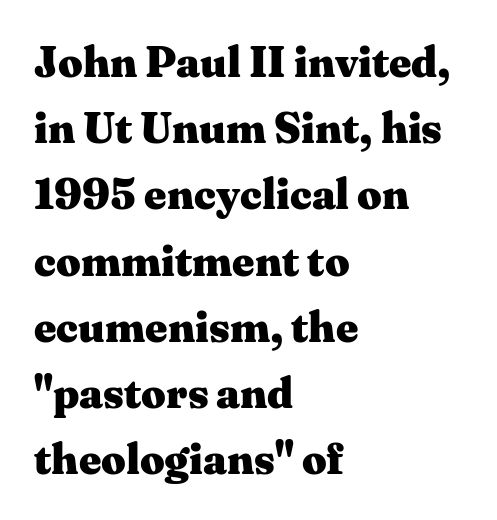
Q: Is the text bold? A: Yes.
Q: Is the text italic (slanted)? A: No, it is upright.
Q: Is the typeface a serif or a sans-serif typeface? A: Serif.
Q: Is the text underlined? A: No.
Q: How is the paragraph aligned? A: Left-aligned.
Q: Is the spacing between letters normal or unusually wide? A: Normal.
Q: Is the spacing between lines tight, normal or loose? A: Normal.
Q: Width (condensed, normal, or wide)? A: Wide.
Q: Stroke contrast? A: Medium.
Q: x-height? A: Medium.
Q: Monospaced? A: No.
